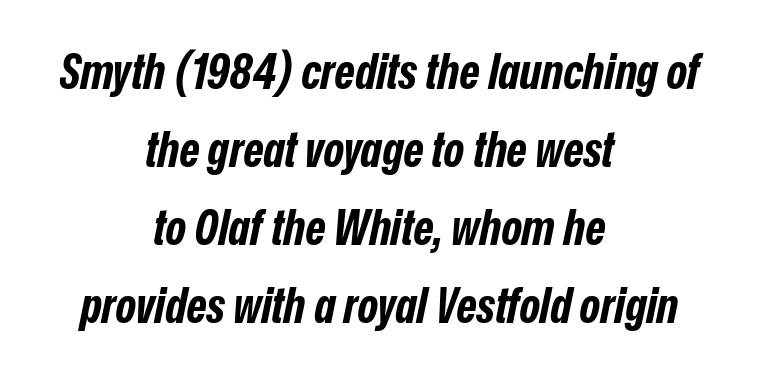
Q: Is the text bold? A: Yes.
Q: Is the text italic (slanted)? A: Yes, it leans right by about 12 degrees.
Q: Is the text underlined? A: No.
Q: How is the paragraph aligned? A: Centered.
Q: Is the spacing between letters normal or unusually wide? A: Normal.
Q: Is the spacing between lines tight, normal or loose? A: Normal.
Q: Width (condensed, normal, or wide)? A: Condensed.
Q: Stroke contrast? A: Low.
Q: x-height? A: Medium.
Q: Monospaced? A: No.
